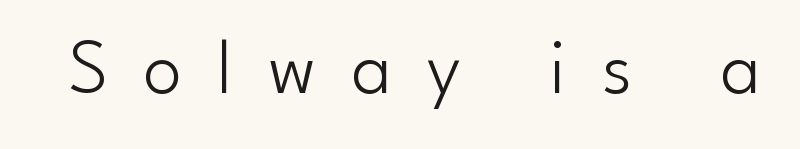
Q: Is the text bold? A: No.
Q: Is the text italic (slanted)? A: No, it is upright.
Q: Is the typeface a serif or a sans-serif typeface? A: Sans-serif.
Q: Is the text underlined? A: No.
Q: Is the spacing between letters normal or unusually wide? A: Unusually wide.
Q: Width (condensed, normal, or wide)? A: Normal.
Q: Stroke contrast? A: Low.
Q: x-height? A: Small.
Q: Monospaced? A: No.
